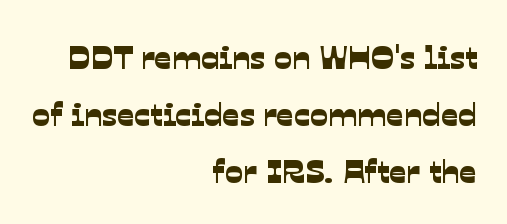
Lines of text with bare space underneath. Looks like regular typesetting: each glyph gets only the width it needs. The face used here is rendered with its standard letterfit. The glyphs in this specimen are sans serif. Whoever set this chose a conventional vertical rhythm.
